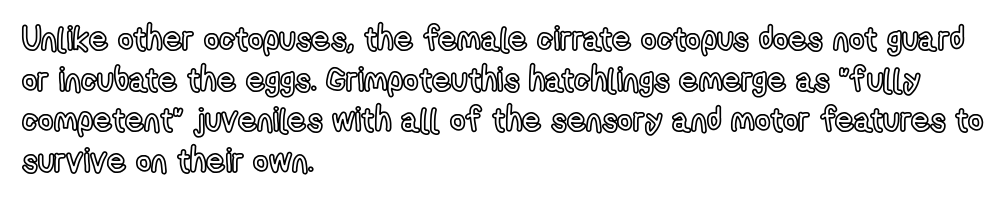
Students, note that the glyphs here touch the page at normal intervals. Looks like regular typesetting: each glyph gets only the width it needs. Every character sits straight up, as roman type does. In CSS terms this would be text-align: left.
